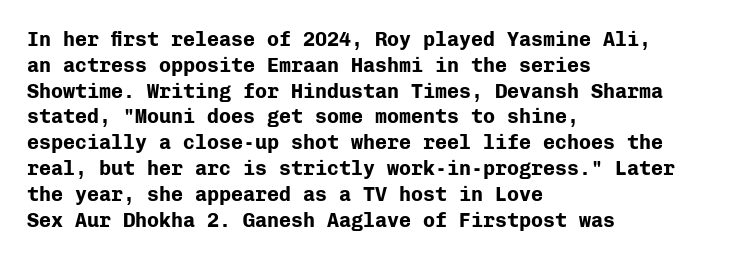
The image shows 20 px bold type, upright; set left-aligned, normal line spacing (1.29x), normal letter spacing, not underlined.
